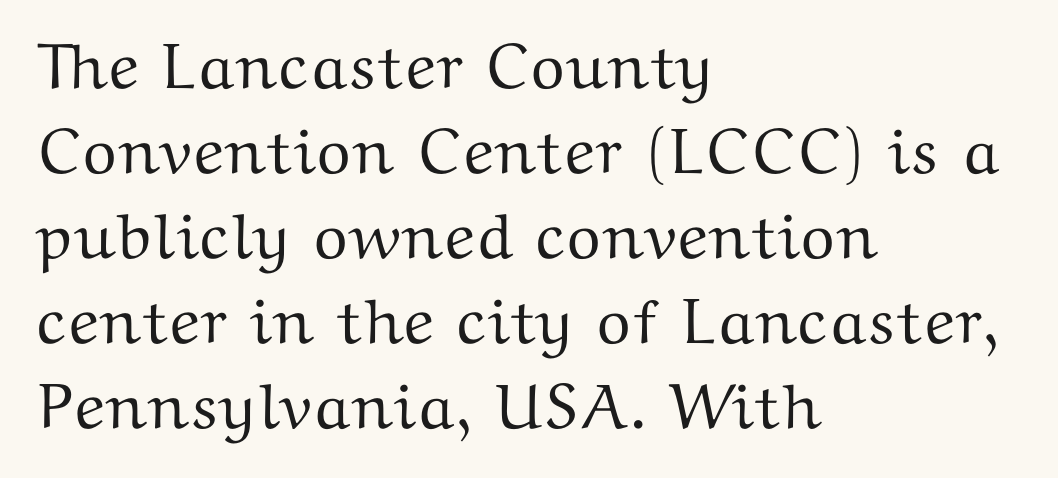
Q: Is the text italic (slanted)? A: No, it is upright.
Q: Is the typeface a serif or a sans-serif typeface? A: Serif.
Q: Is the text underlined? A: No.
Q: How is the paragraph aligned? A: Left-aligned.
Q: Is the spacing between letters normal or unusually wide? A: Normal.
Q: Is the spacing between lines tight, normal or loose? A: Normal.
Q: Width (condensed, normal, or wide)? A: Wide.
Q: Stroke contrast? A: Medium.
Q: x-height? A: Medium.
Q: Monospaced? A: No.
